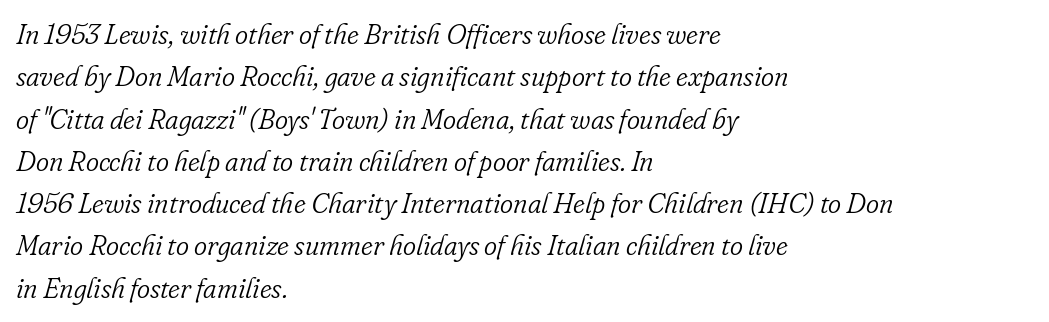
{"serif": "yes", "italic": "yes", "lean": "right", "slant_degrees": 16, "bold": "no", "weight": "light", "width": "normal", "stroke_contrast": "low", "x_height": "small", "monospaced": "no", "underline": "no", "align": "left", "line_spacing": "normal", "line_spacing_ratio": 1.51, "letter_spacing": "normal", "letter_spacing_em": 0.0, "glyph_px": 28}
